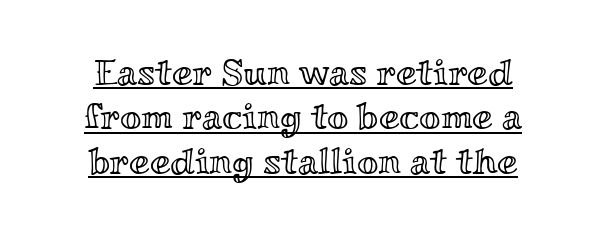
The image shows 37 px wide type, upright; set centered, line spacing 1.2x, normal letter spacing, underlined; a small x-height.
